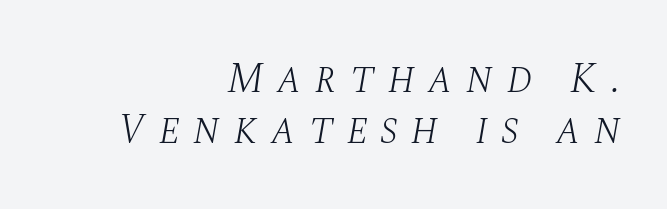
The image shows 43 px light serif type, italic (leaning right); set right-aligned, line spacing 1.18x, unusually wide letter spacing (+0.31 em), not underlined; medium stroke contrast and a large x-height.
